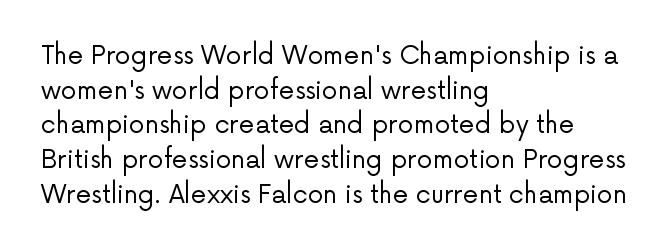
{"italic": "no", "bold": "no", "underline": "no", "align": "left", "line_spacing": "normal", "line_spacing_ratio": 1.39, "letter_spacing": "normal", "letter_spacing_em": 0.0, "glyph_px": 25}
